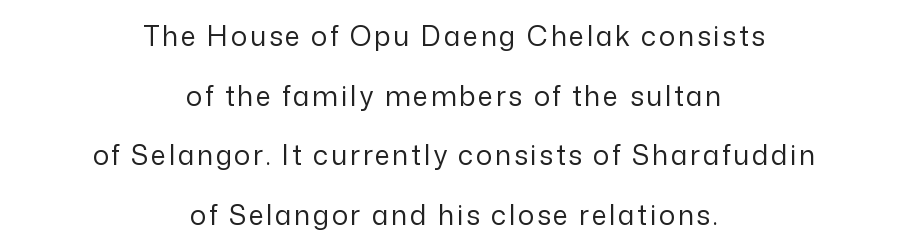
{"italic": "no", "bold": "no", "underline": "no", "align": "center", "line_spacing": "loose", "line_spacing_ratio": 2.21, "glyph_px": 27}
